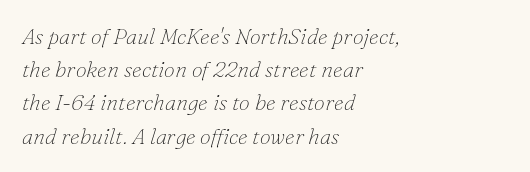
Q: Is the text bold? A: No.
Q: Is the text italic (slanted)? A: Yes, it leans right by about 16 degrees.
Q: Is the text underlined? A: No.
Q: How is the paragraph aligned? A: Left-aligned.
Q: Is the spacing between letters normal or unusually wide? A: Normal.
Q: Is the spacing between lines tight, normal or loose? A: Normal.
